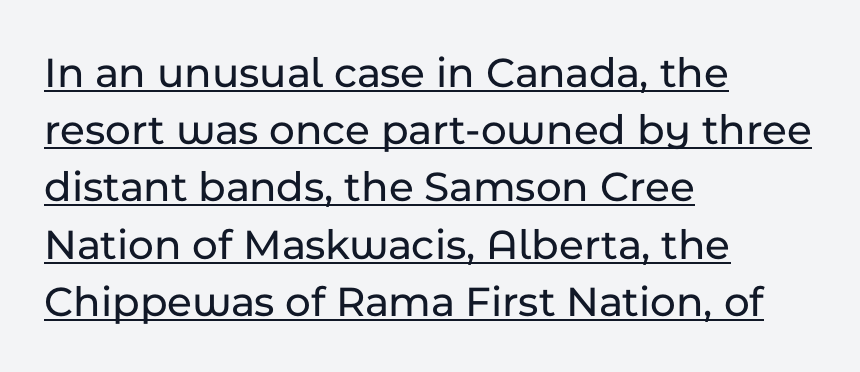
{"serif": "no", "italic": "no", "width": "normal", "stroke_contrast": "low", "x_height": "medium", "monospaced": "no", "underline": "yes", "align": "left", "line_spacing": "normal", "line_spacing_ratio": 1.3, "letter_spacing": "normal", "letter_spacing_em": 0.0, "glyph_px": 44}
